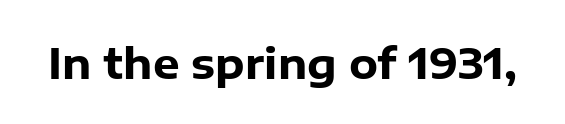
Q: Is the text bold? A: Yes.
Q: Is the text italic (slanted)? A: No, it is upright.
Q: Is the typeface a serif or a sans-serif typeface? A: Sans-serif.
Q: Is the text underlined? A: No.
Q: Is the spacing between letters normal or unusually wide? A: Normal.
Q: Width (condensed, normal, or wide)? A: Normal.
Q: Stroke contrast? A: Low.
Q: x-height? A: Medium.
Q: Monospaced? A: No.
